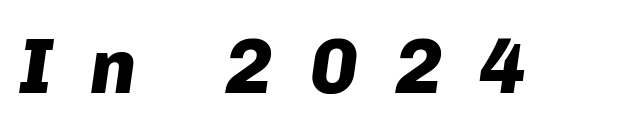
{"italic": "yes", "lean": "right", "slant_degrees": 8, "bold": "yes", "weight": "heavy", "width": "normal", "stroke_contrast": "low", "x_height": "medium", "monospaced": "no", "underline": "no", "letter_spacing": "wide", "letter_spacing_em": 0.47, "glyph_px": 78}
